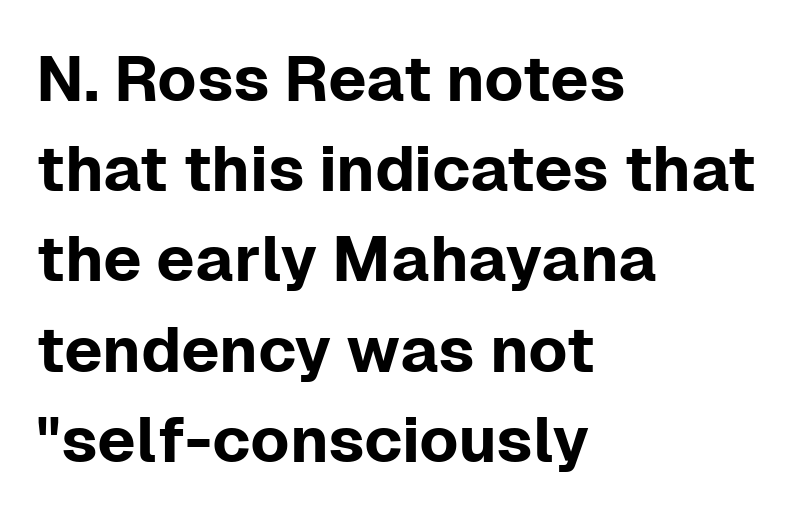
Q: Is the text italic (slanted)? A: No, it is upright.
Q: Is the typeface a serif or a sans-serif typeface? A: Sans-serif.
Q: Is the text underlined? A: No.
Q: How is the paragraph aligned? A: Left-aligned.
Q: Is the spacing between letters normal or unusually wide? A: Normal.
Q: Is the spacing between lines tight, normal or loose? A: Normal.
Q: Width (condensed, normal, or wide)? A: Normal.
Q: Stroke contrast? A: Low.
Q: x-height? A: Medium.
Q: Monospaced? A: No.
